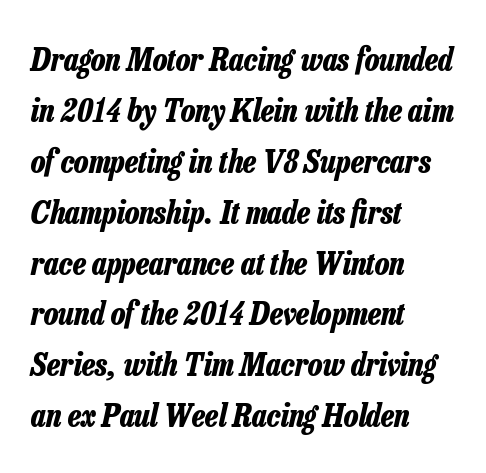
{"italic": "yes", "lean": "right", "slant_degrees": 13, "bold": "yes", "weight": "bold", "width": "condensed", "stroke_contrast": "low", "x_height": "medium", "monospaced": "no", "underline": "no", "align": "left", "line_spacing": "normal", "line_spacing_ratio": 1.59, "letter_spacing": "normal", "letter_spacing_em": 0.0, "glyph_px": 32}
